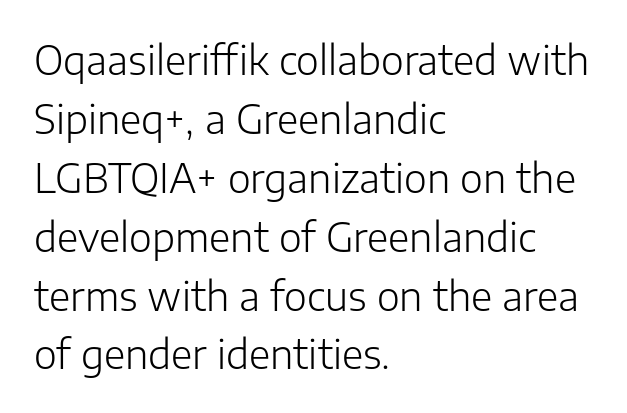
{"serif": "no", "italic": "no", "bold": "no", "weight": "light", "width": "normal", "stroke_contrast": "low", "x_height": "medium", "monospaced": "no", "underline": "no", "align": "left", "line_spacing": "normal", "line_spacing_ratio": 1.51, "letter_spacing": "normal", "letter_spacing_em": 0.0, "glyph_px": 39}
